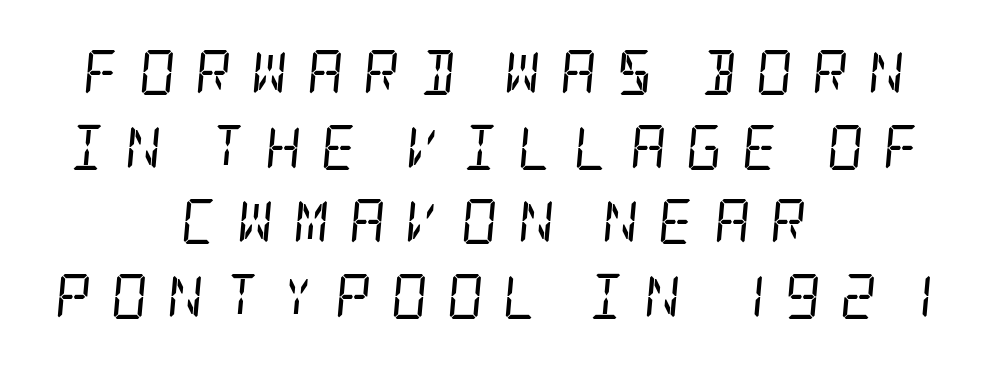
The image shows 45 px regular-weight, condensed serif type, italic (leaning right); set centered, normal line spacing (1.66x), unusually wide letter spacing (+0.43 em), not underlined; low stroke contrast and a large x-height.
